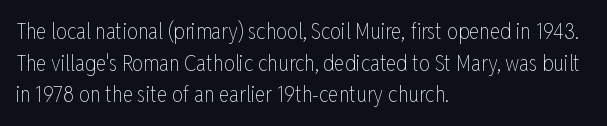
Q: Is the text bold? A: No.
Q: Is the text italic (slanted)? A: No, it is upright.
Q: Is the text underlined? A: No.
Q: How is the paragraph aligned? A: Left-aligned.
Q: Is the spacing between letters normal or unusually wide? A: Normal.
Q: Is the spacing between lines tight, normal or loose? A: Normal.
